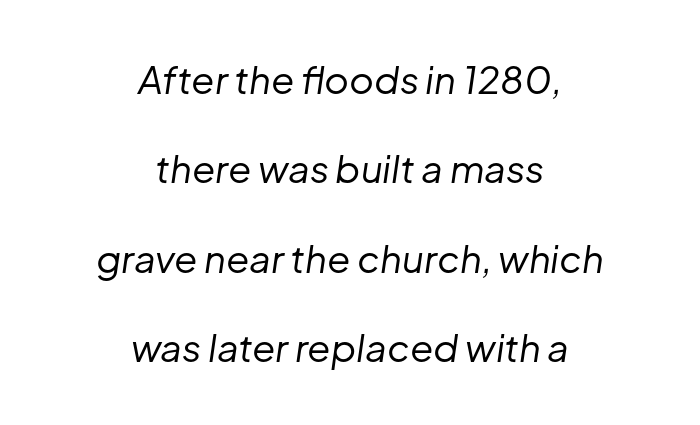
Q: Is the text bold? A: No.
Q: Is the text italic (slanted)? A: Yes, it leans right by about 8 degrees.
Q: Is the text underlined? A: No.
Q: How is the paragraph aligned? A: Centered.
Q: Is the spacing between letters normal or unusually wide? A: Normal.
Q: Is the spacing between lines tight, normal or loose? A: Loose.
Q: Width (condensed, normal, or wide)? A: Normal.
Q: Stroke contrast? A: Low.
Q: x-height? A: Medium.
Q: Monospaced? A: No.
